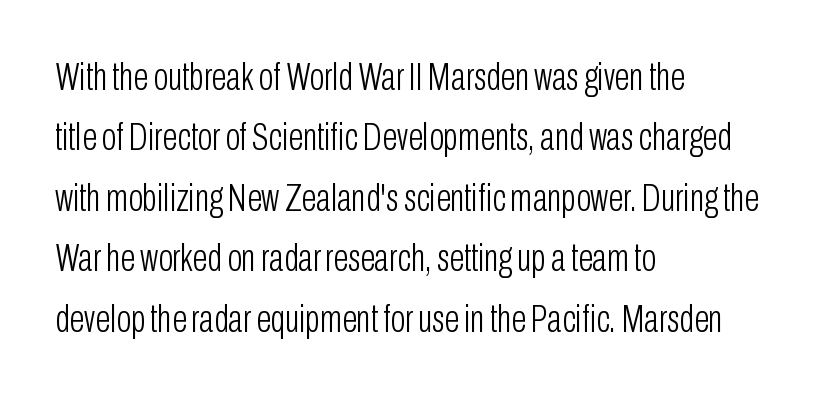
A typesetter would label this face a sans. Characters remain perfectly vertical along every line. Descenders are the only things crossing below the line. Horizontal alignment here is leftward, the default for most running prose. Summary of vertical rhythm: regular, with standard interline spacing.
